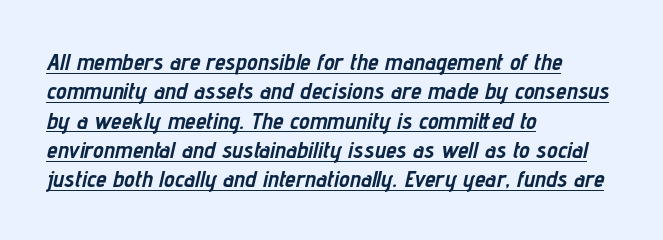
{"italic": "yes", "lean": "right", "slant_degrees": 12, "bold": "yes", "underline": "yes", "align": "left", "line_spacing_ratio": 1.22, "letter_spacing": "normal", "letter_spacing_em": 0.0, "glyph_px": 24}
